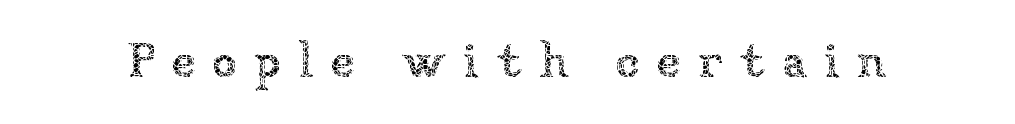
Q: Is the text bold? A: No.
Q: Is the text italic (slanted)? A: No, it is upright.
Q: Is the text underlined? A: No.
Q: Is the spacing between letters normal or unusually wide? A: Unusually wide.
Q: Width (condensed, normal, or wide)? A: Normal.
Q: Stroke contrast? A: Low.
Q: x-height? A: Medium.
Q: Monospaced? A: No.
